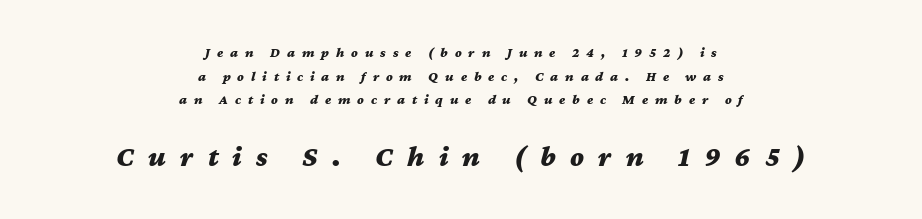
Q: Is the text bold? A: Yes.
Q: Is the text italic (slanted)? A: Yes, it leans right by about 12 degrees.
Q: Is the text underlined? A: No.
Q: How is the paragraph aligned? A: Centered.
Q: Is the spacing between letters normal or unusually wide? A: Unusually wide.
Q: Is the spacing between lines tight, normal or loose? A: Normal.
Q: Which block of text is set in a larger size, the first (top) or the second (bottom)? A: The second (bottom) one.
Q: Width (condensed, normal, or wide)? A: Wide.
Q: Stroke contrast? A: Medium.
Q: x-height? A: Medium.
Q: Monospaced? A: No.
